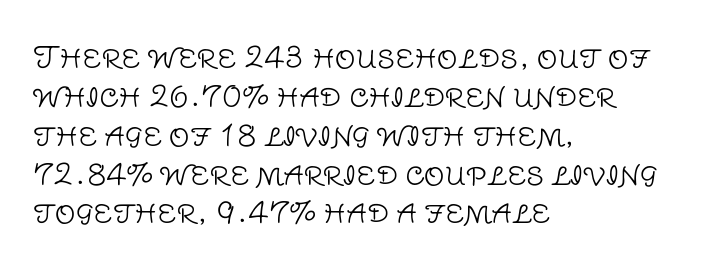
Letterform terminals end flat and unadorned throughout the passage. If you drew a ruler down the left edge, every line would touch it. Words float on clear page, feet unadorned. Counters stay open thanks to moderate or lighter strokes.
